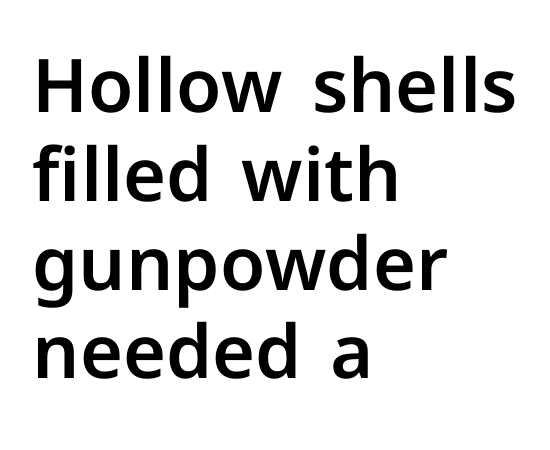
Which margin do the lines hug? The left one — the right edge is uneven. When letters stand straight like this, we call the style roman or upright. The passage shown is typed in a proportional face where columns would drift. Note: no serifs on the glyphs. What stands out about the letter spacing? Nothing — it is the standard amount. Honestly, there is no underline to notice here at all.
